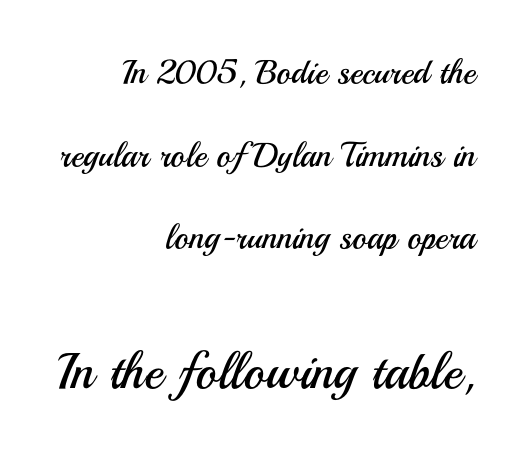
Think of a printed novel: that variable character pitch is what you see here. The line texture is even and compact thanks to regular tracking. Compared with a flush-left layout, this one pins lines to the opposite, right side. What's the leading like? Stretched, with rows far apart.
